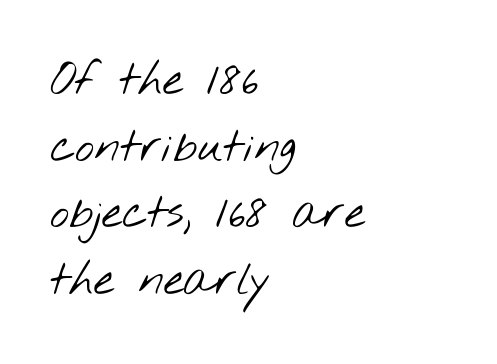
Q: Is the text bold? A: No.
Q: Is the typeface a serif or a sans-serif typeface? A: Sans-serif.
Q: Is the text underlined? A: No.
Q: How is the paragraph aligned? A: Left-aligned.
Q: Is the spacing between letters normal or unusually wide? A: Normal.
Q: Is the spacing between lines tight, normal or loose? A: Normal.
Q: Width (condensed, normal, or wide)? A: Wide.
Q: Stroke contrast? A: Low.
Q: x-height? A: Small.
Q: Monospaced? A: No.
